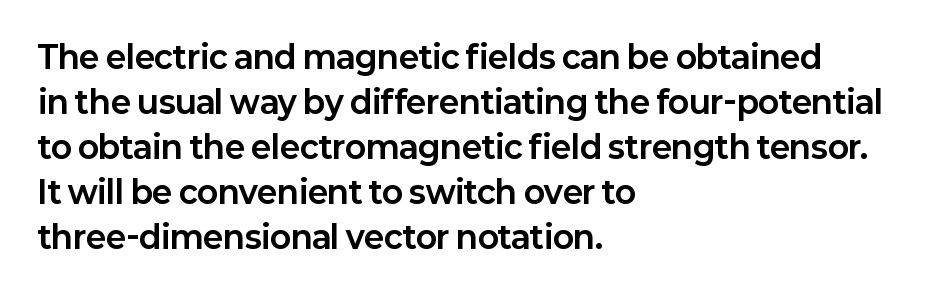
Plain, unruled lines of type. Honestly, the row spacing looks completely unremarkable. Heavy, bold letterforms. No italicization has been applied; the sample stays upright. The face used here is proportionally spaced, like ordinary book or web type. The gaps between neighbouring characters are ordinary and unremarkable.
